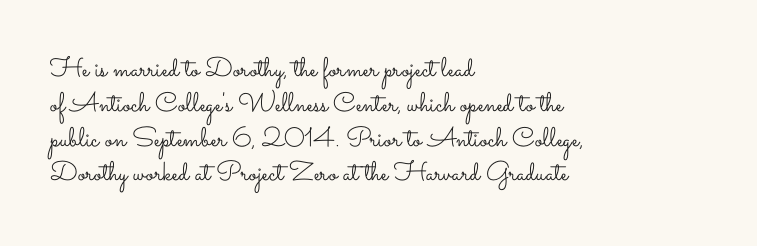
This sample keeps an unexceptional amount of space between lines. The gap between lines stays unmarked. Is this a heavy cut? Hardly; it is regular or lighter.
